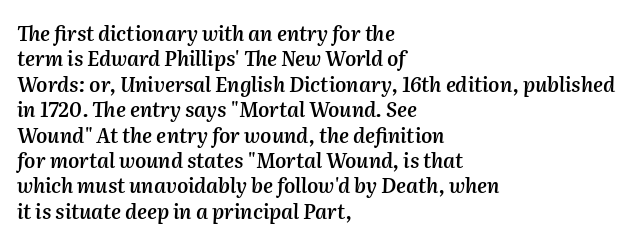
Q: Is the text bold? A: Semi-bold.
Q: Is the text italic (slanted)? A: Yes, it leans right by about 2 degrees.
Q: Is the text underlined? A: No.
Q: How is the paragraph aligned? A: Left-aligned.
Q: Is the spacing between letters normal or unusually wide? A: Normal.
Q: Is the spacing between lines tight, normal or loose? A: Normal.
